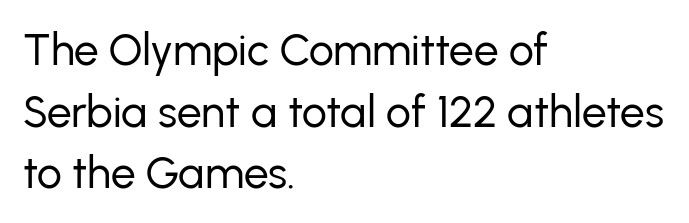
The line texture is even and compact thanks to regular tracking. Ink coverage per letter is moderate at most. This sample keeps an unexceptional amount of space between lines. Type style note: lacks serifs. Line beginnings align vertically; line endings do not.
